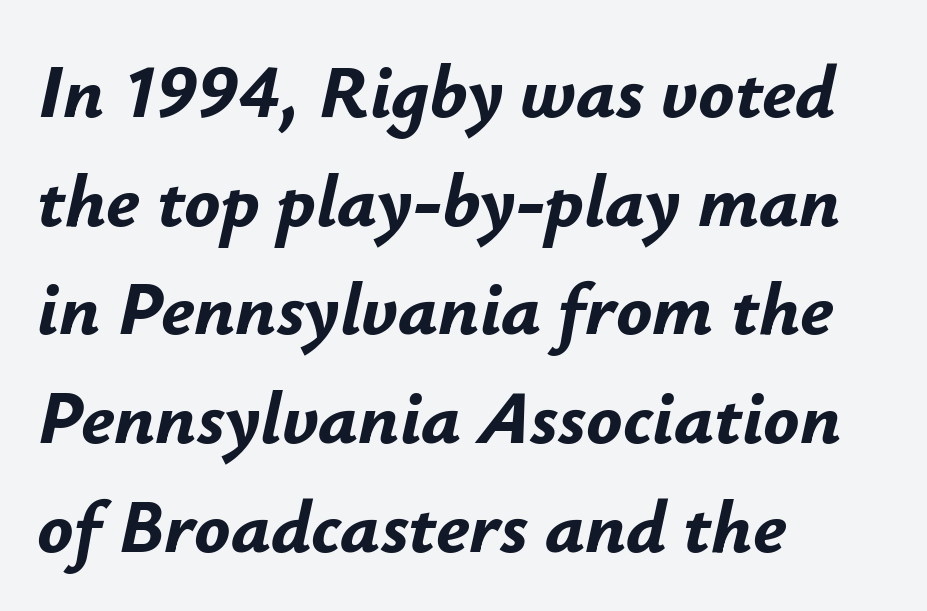
This block has exactly the height ordinary leading produces. Is the letter spacing exaggerated? No — it looks like the ordinary default. Is this a fixed-width face? No — the glyphs have proportional, varying widths. Decoration check: the copy has no underline. Compared with a centered layout, this one pins lines to the left instead. Notice how the stems are inclined rather than vertical — that's the hallmark of italics.
